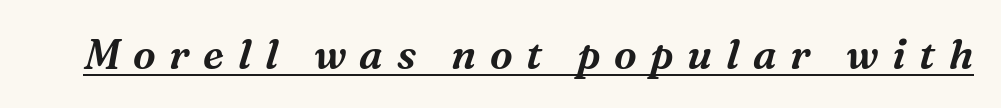
{"serif": "yes", "italic": "yes", "lean": "right", "slant_degrees": 16, "width": "normal", "stroke_contrast": "medium", "x_height": "medium", "monospaced": "no", "underline": "yes", "letter_spacing": "wide", "letter_spacing_em": 0.33, "glyph_px": 41}
